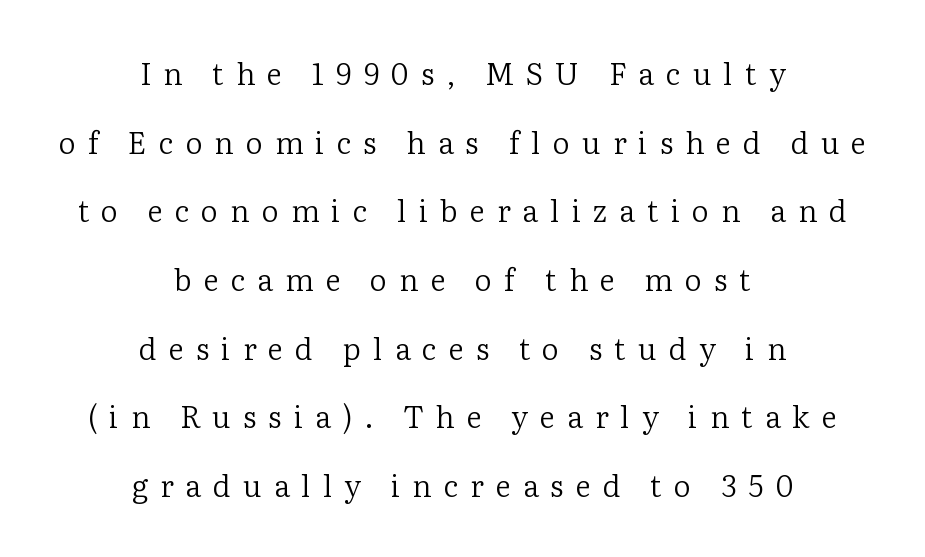
Q: Is the text bold? A: No.
Q: Is the text italic (slanted)? A: No, it is upright.
Q: Is the typeface a serif or a sans-serif typeface? A: Serif.
Q: Is the text underlined? A: No.
Q: How is the paragraph aligned? A: Centered.
Q: Is the spacing between letters normal or unusually wide? A: Unusually wide.
Q: Is the spacing between lines tight, normal or loose? A: Loose.
Q: Width (condensed, normal, or wide)? A: Normal.
Q: Stroke contrast? A: Low.
Q: x-height? A: Medium.
Q: Monospaced? A: No.
